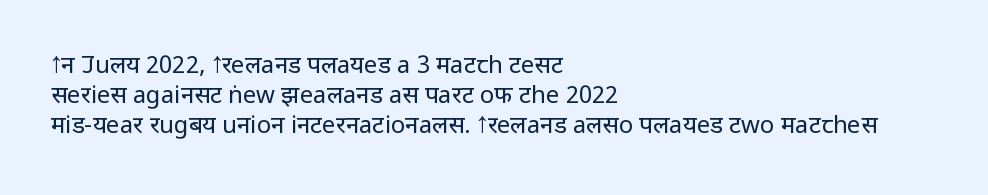
The weight would be labelled regular, book, light, or lighter still. Every stem runs plumb, perpendicular to the baseline. Descender tails drop into unmarked territory. One glance says typical: line gaps are just what's usual.
